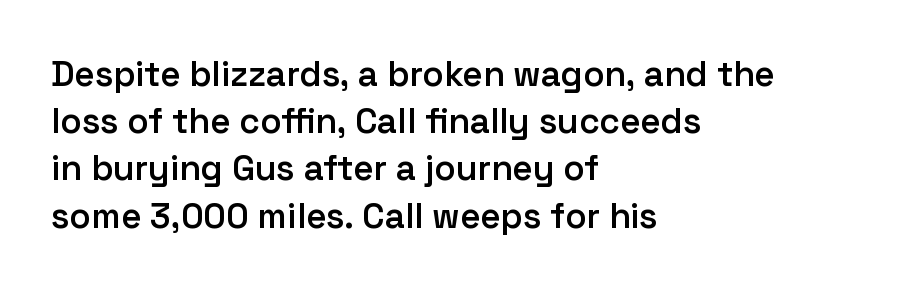
The image shows 35 px semibold sans-serif type, upright; set left-aligned, normal line spacing (1.35x), normal letter spacing, not underlined; low stroke contrast and a medium x-height.
